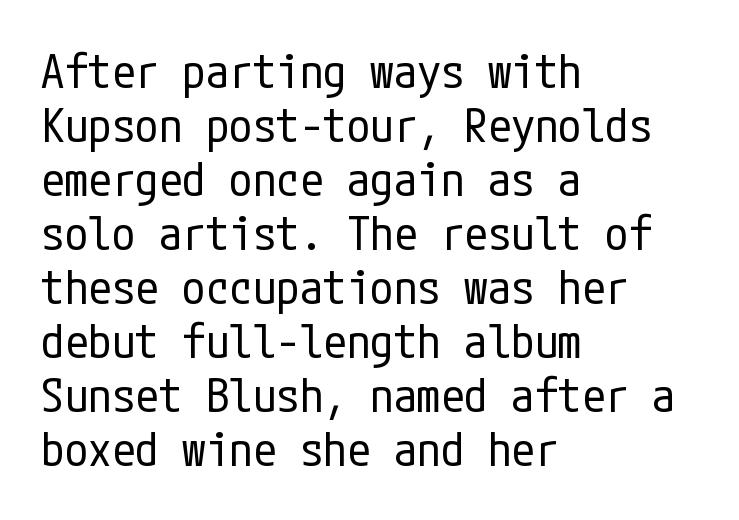
{"serif": "no", "italic": "no", "bold": "no", "weight": "regular", "width": "condensed", "stroke_contrast": "low", "x_height": "medium", "underline": "no", "align": "left", "line_spacing": "tight", "line_spacing_ratio": 1.15, "letter_spacing": "normal", "letter_spacing_em": 0.0, "glyph_px": 47}
